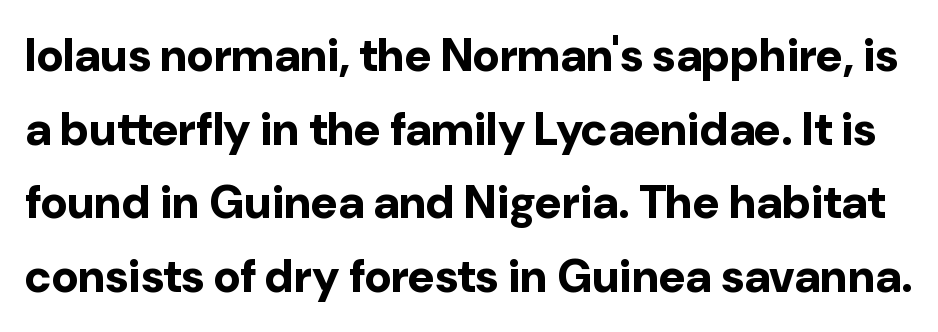
{"serif": "no", "italic": "no", "bold": "yes", "weight": "bold", "width": "normal", "stroke_contrast": "low", "x_height": "medium", "monospaced": "no", "underline": "no", "line_spacing": "normal", "line_spacing_ratio": 1.6, "letter_spacing": "normal", "letter_spacing_em": 0.0, "glyph_px": 46}
